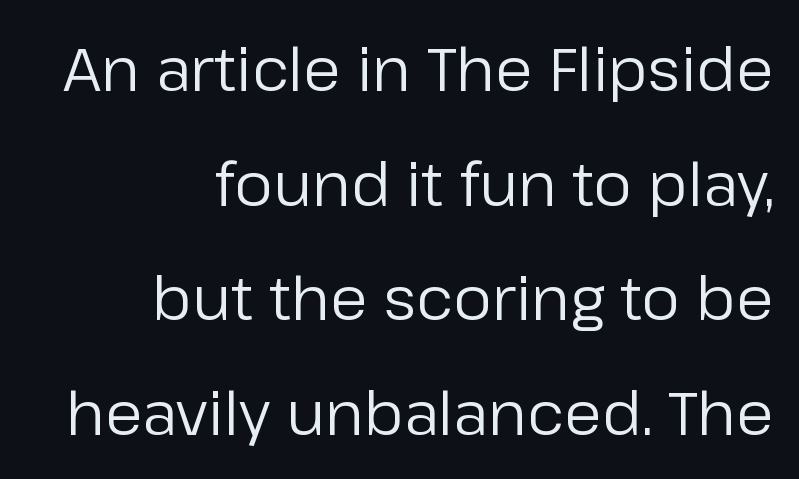
Q: Is the text bold? A: No.
Q: Is the text italic (slanted)? A: No, it is upright.
Q: Is the typeface a serif or a sans-serif typeface? A: Sans-serif.
Q: Is the text underlined? A: No.
Q: How is the paragraph aligned? A: Right-aligned.
Q: Is the spacing between letters normal or unusually wide? A: Normal.
Q: Width (condensed, normal, or wide)? A: Normal.
Q: Stroke contrast? A: Low.
Q: x-height? A: Medium.
Q: Monospaced? A: No.
